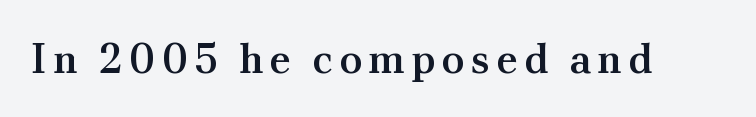
Varying glyph widths throughout — classic text-font behaviour. Typesetter's note: demi weight, one step under bold. A roman cut, with each character standing at attention. The passage shown is not underscored anywhere. In terms of letterform style, serifs are clearly present.
